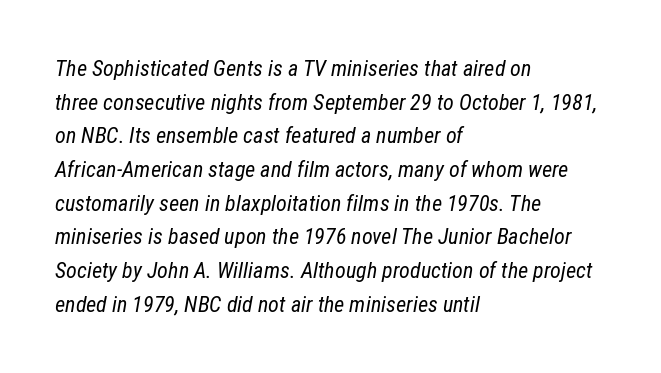
The image shows 22 px text type, italic (leaning right); set left-aligned, normal line spacing (1.53x), normal letter spacing, not underlined.
